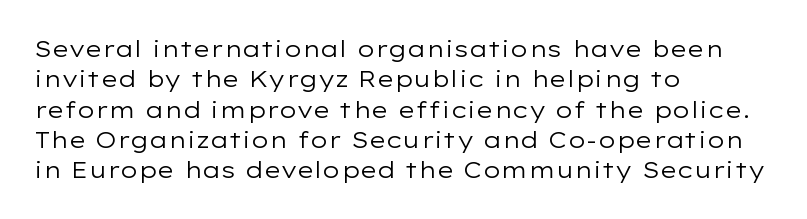
The image shows 23 px text type, upright; set left-aligned, normal line spacing (1.32x), normal letter spacing, not underlined.
